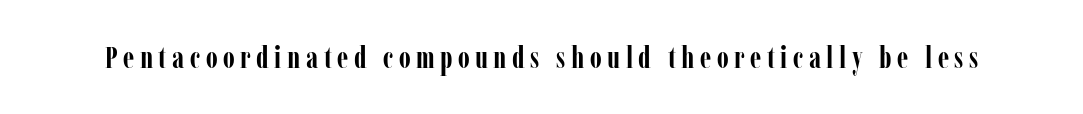
Regarding serifs, this sample has them. The passage shown is not underscored anywhere. The passage shown is typed in a proportional face where columns would drift. Characters remain perfectly vertical along every line. On the weight axis this lands at bold, roughly 700.
